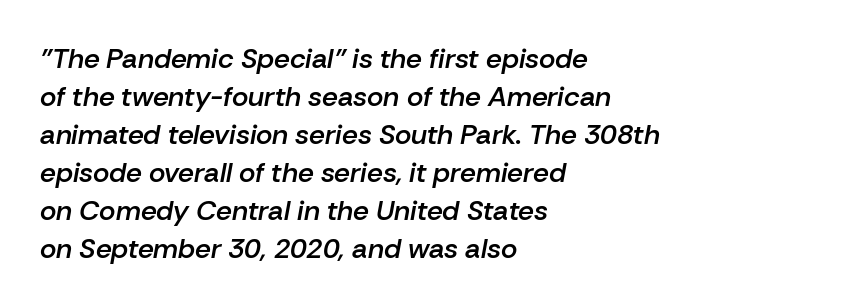
The rendering uses natural spacing where letterforms have individual widths. Line beginnings align vertically; line endings do not. This sample keeps an unexceptional amount of space between lines. Bold? Not quite — semibold, heavier than regular but stopping short. Quick note: italic. The gap between lines stays unmarked.
